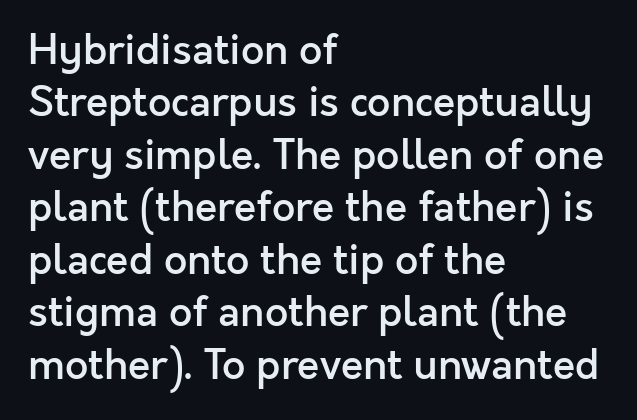
Q: Is the text bold? A: Semi-bold.
Q: Is the text italic (slanted)? A: No, it is upright.
Q: Is the typeface a serif or a sans-serif typeface? A: Sans-serif.
Q: Is the text underlined? A: No.
Q: How is the paragraph aligned? A: Left-aligned.
Q: Is the spacing between letters normal or unusually wide? A: Normal.
Q: Is the spacing between lines tight, normal or loose? A: Normal.
Q: Width (condensed, normal, or wide)? A: Normal.
Q: x-height? A: Medium.
Q: Monospaced? A: No.
